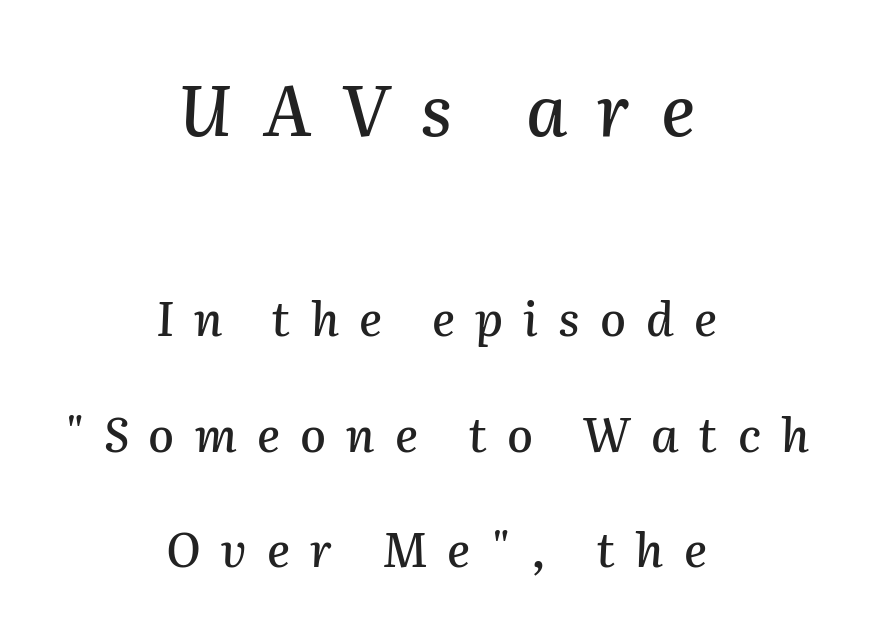
Widely set lines give the paragraph a tall, airy silhouette. You could only call the tracking loose — the letters float apart. Looks like regular typesetting: each glyph gets only the width it needs. The text block is weighted toward neither margin, spreading evenly from the middle. Large over small — that's the arrangement of the two blocks here.
